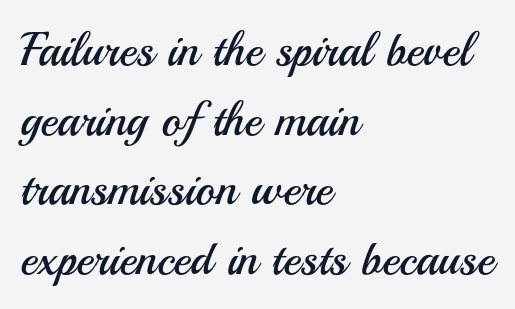
The image shows 47 px regular-weight sans-serif type; set left-aligned, normal line spacing (1.48x), normal letter spacing, not underlined; medium stroke contrast and a small x-height.
